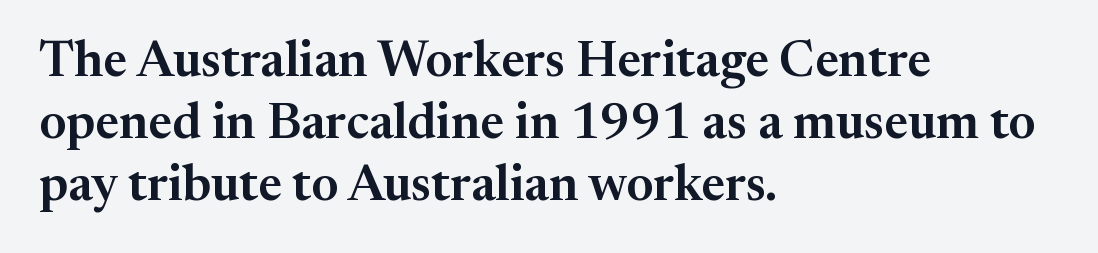
The image shows 50 px serif type, upright; set left-aligned, line spacing 1.24x, normal letter spacing, not underlined; medium stroke contrast and a medium x-height.
